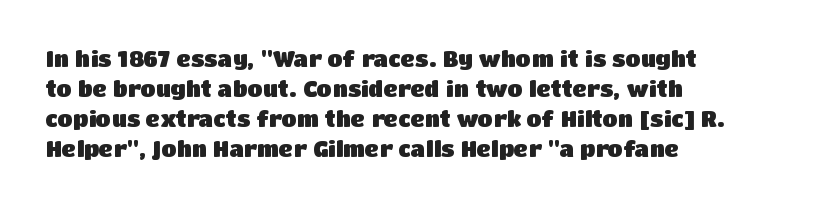
The image shows 22 px bold type, upright; set left-aligned, normal line spacing (1.36x), normal letter spacing, not underlined.
